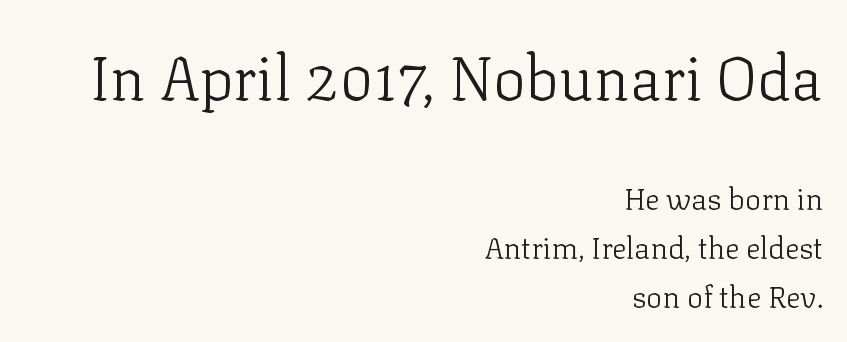
Q: Is the text bold? A: No.
Q: Is the text italic (slanted)? A: No, it is upright.
Q: Is the typeface a serif or a sans-serif typeface? A: Serif.
Q: Is the text underlined? A: No.
Q: How is the paragraph aligned? A: Right-aligned.
Q: Is the spacing between letters normal or unusually wide? A: Normal.
Q: Is the spacing between lines tight, normal or loose? A: Normal.
Q: Which block of text is set in a larger size, the first (top) or the second (bottom)? A: The first (top) one.
Q: Width (condensed, normal, or wide)? A: Normal.
Q: Stroke contrast? A: Low.
Q: x-height? A: Medium.
Q: Monospaced? A: No.
